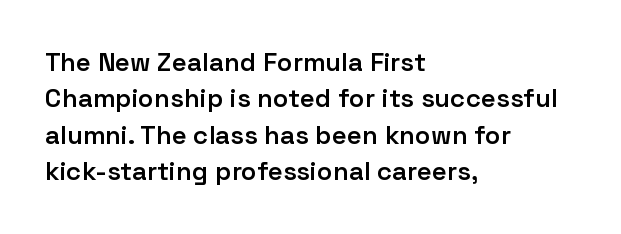
Q: Is the text bold? A: Semi-bold.
Q: Is the text italic (slanted)? A: No, it is upright.
Q: Is the text underlined? A: No.
Q: How is the paragraph aligned? A: Left-aligned.
Q: Is the spacing between letters normal or unusually wide? A: Normal.
Q: Is the spacing between lines tight, normal or loose? A: Normal.
